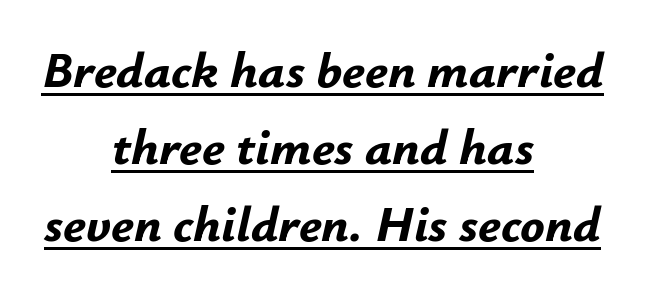
{"italic": "yes", "lean": "right", "slant_degrees": 12, "bold": "yes", "weight": "bold", "width": "normal", "stroke_contrast": "low", "x_height": "small", "monospaced": "no", "underline": "yes", "align": "center", "line_spacing": "normal", "line_spacing_ratio": 1.51, "letter_spacing": "normal", "letter_spacing_em": 0.0, "glyph_px": 51}
